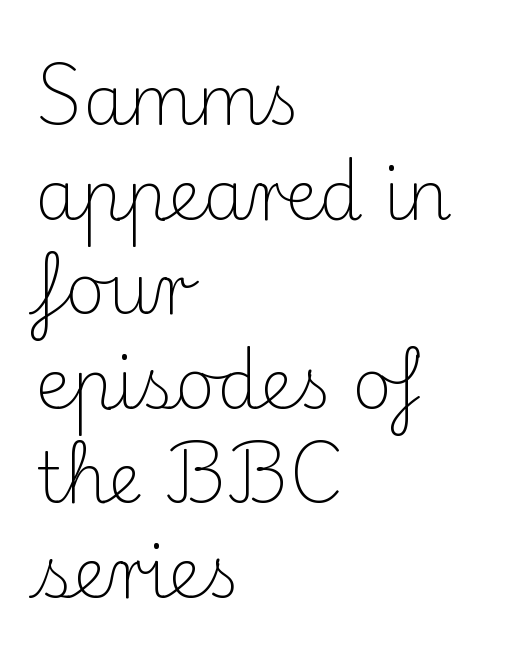
The image shows 69 px light serif type, upright; set left-aligned, normal line spacing (1.37x), normal letter spacing, not underlined; medium stroke contrast and a small x-height.
